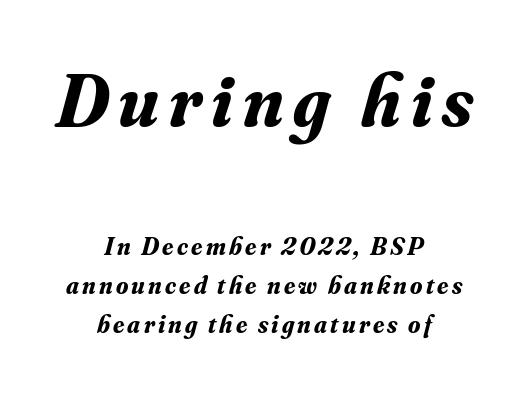
The image shows 75 px bold serif type, italic (leaning right); set centered, normal line spacing (1.57x), not underlined; the first (top) block is 3.0x larger; medium stroke contrast and a small x-height.
